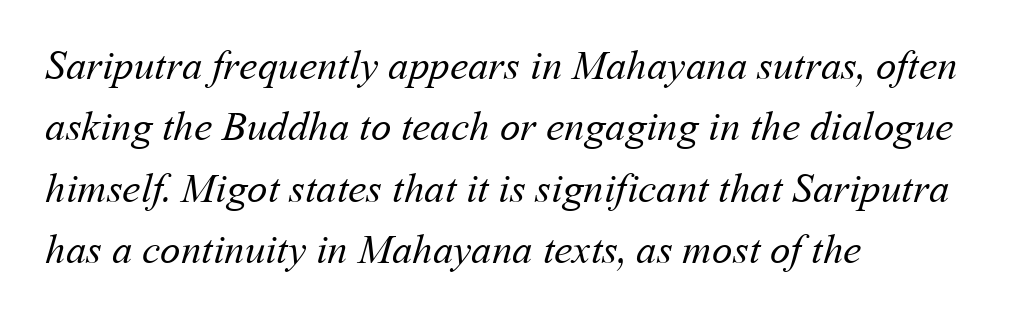
The image shows 41 px regular-weight type; set left-aligned, normal line spacing (1.5x), normal letter spacing, not underlined; medium stroke contrast and a medium x-height.
